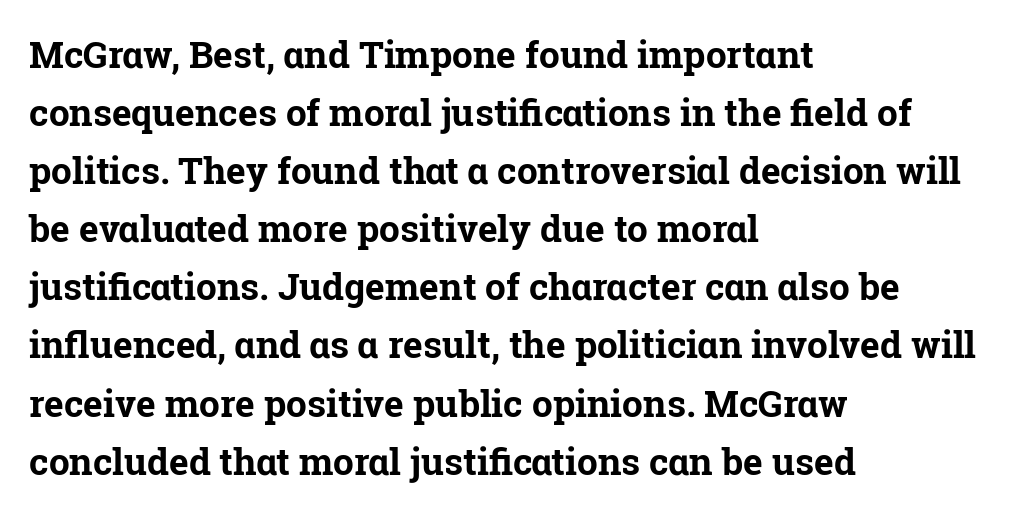
The image shows 37 px bold serif type, upright; set left-aligned, normal line spacing (1.57x), normal letter spacing, not underlined; low stroke contrast and a medium x-height.
